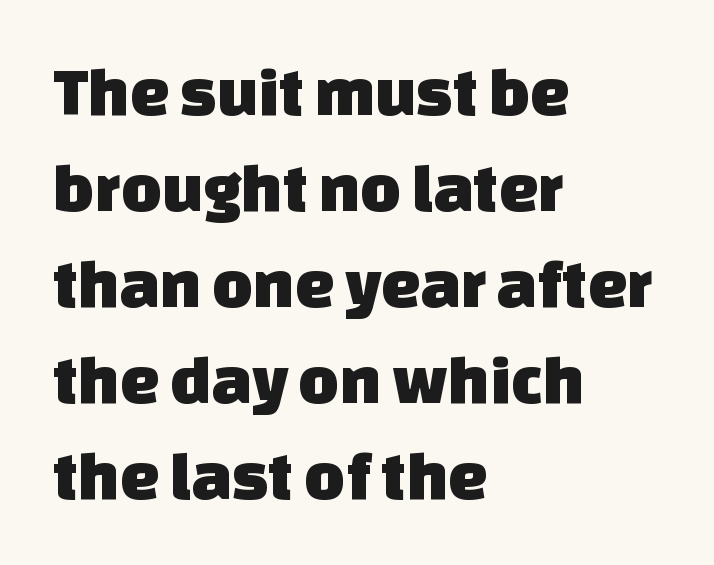
{"serif": "no", "width": "normal", "stroke_contrast": "low", "x_height": "large", "monospaced": "no", "underline": "no", "align": "left", "line_spacing": "normal", "line_spacing_ratio": 1.37, "letter_spacing": "normal", "letter_spacing_em": 0.0, "glyph_px": 70}
